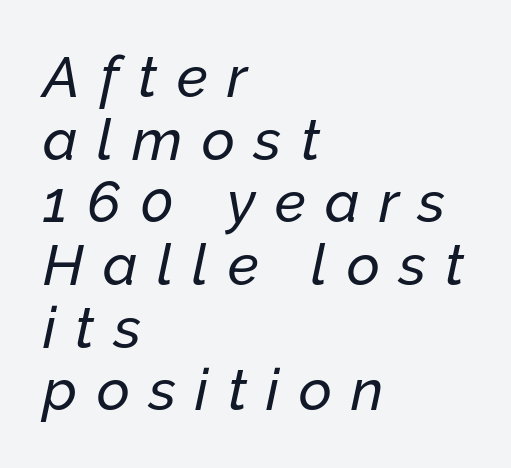
Q: Is the text italic (slanted)? A: Yes, it leans right by about 12 degrees.
Q: Is the text underlined? A: No.
Q: How is the paragraph aligned? A: Left-aligned.
Q: Is the spacing between letters normal or unusually wide? A: Unusually wide.
Q: Is the spacing between lines tight, normal or loose? A: Tight.
Q: Width (condensed, normal, or wide)? A: Normal.
Q: Stroke contrast? A: Low.
Q: x-height? A: Medium.
Q: Monospaced? A: No.
